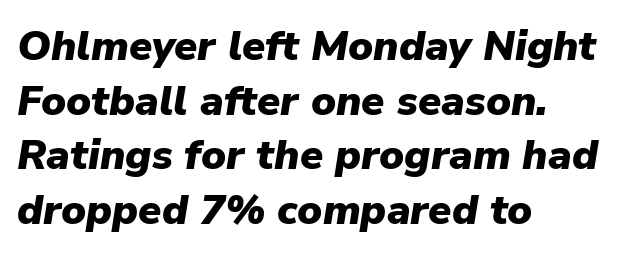
{"italic": "yes", "lean": "right", "slant_degrees": 9, "bold": "yes", "weight": "heavy", "width": "normal", "stroke_contrast": "low", "x_height": "medium", "monospaced": "no", "underline": "no", "align": "left", "line_spacing": "normal", "line_spacing_ratio": 1.3, "letter_spacing": "normal", "letter_spacing_em": 0.0, "glyph_px": 42}
